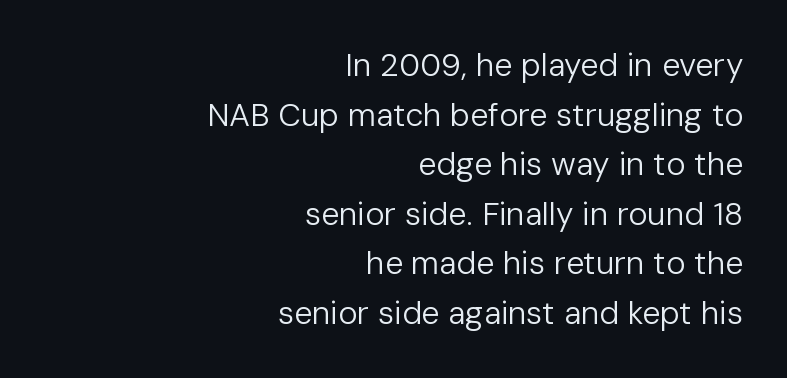
{"serif": "no", "italic": "no", "bold": "no", "weight": "regular", "width": "normal", "stroke_contrast": "low", "x_height": "medium", "monospaced": "no", "underline": "no", "align": "right", "line_spacing": "normal", "line_spacing_ratio": 1.55, "letter_spacing": "normal", "letter_spacing_em": 0.0, "glyph_px": 32}
